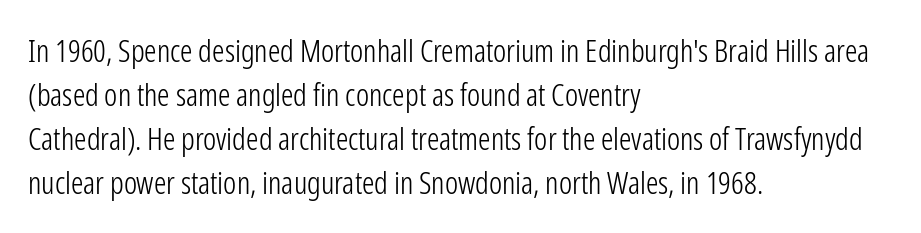
{"serif": "no", "italic": "no", "bold": "no", "weight": "light", "width": "condensed", "stroke_contrast": "low", "x_height": "medium", "monospaced": "no", "underline": "no", "align": "left", "line_spacing": "normal", "line_spacing_ratio": 1.42, "letter_spacing": "normal", "letter_spacing_em": 0.0, "glyph_px": 31}
